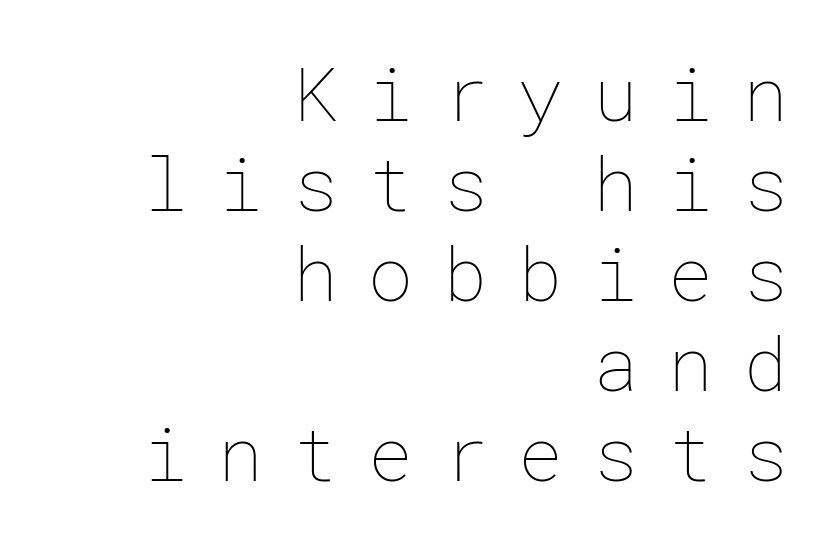
The image shows 75 px thin type, upright; set right-aligned, line spacing 1.2x, unusually wide letter spacing (+0.4 em), not underlined; low stroke contrast and a medium x-height.
